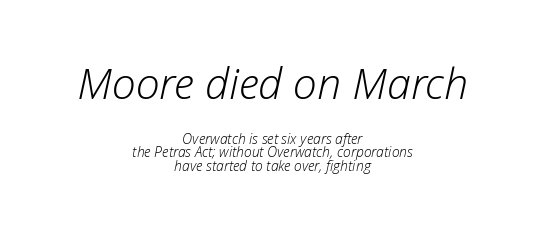
Think of a printed novel: that variable character pitch is what you see here. Emphasis-style slanted type is in use. Glyph-to-glyph distance matches everyday printed text. Regarding leading, the lines here are crowded together. The setting favours the middle, as headings and verse often do.
